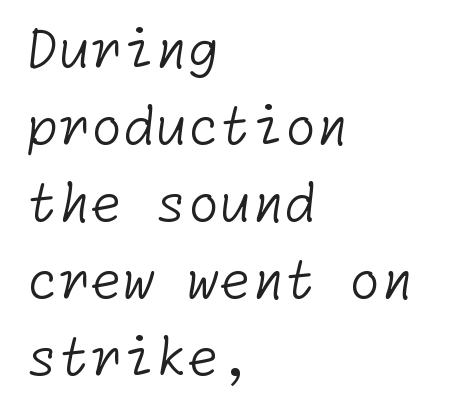
Line beginnings align vertically; line endings do not. Leading: standard. Plain, unruled lines of type. No feet cap the strokes, marking this as sans-serif type. The face looks like a standard text weight, possibly lighter.
